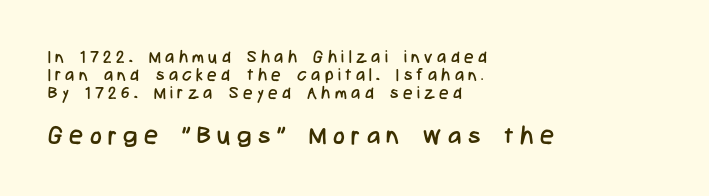
Is there much room between lines? No — they nearly touch. Teacher's note: observe the even left margin — that is flush-left alignment. Unmarked baselines from the first word to the last. Students, note that the glyphs here are deliberately spaced far apart. If you squint, the bottom block still reads clearly — it's the larger of the two. The lettering holds an erect, upright posture throughout.
